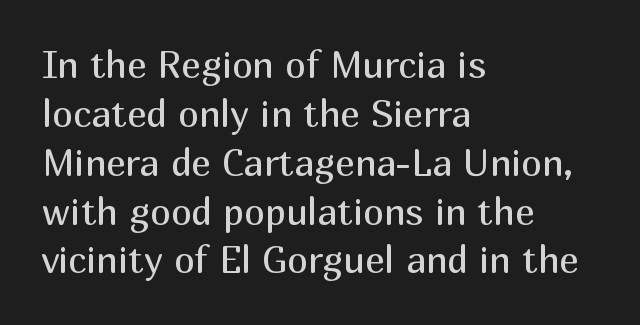
The image shows 37 px regular-weight sans-serif type, upright; set left-aligned, normal line spacing (1.32x), normal letter spacing, not underlined; medium stroke contrast and a medium x-height.
